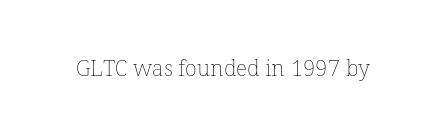
The space directly below the letters is spotless. Quick note: not italic, upright. The line texture is even and compact thanks to regular tracking. These glyphs show unthickened strokes, regular width or finer.
